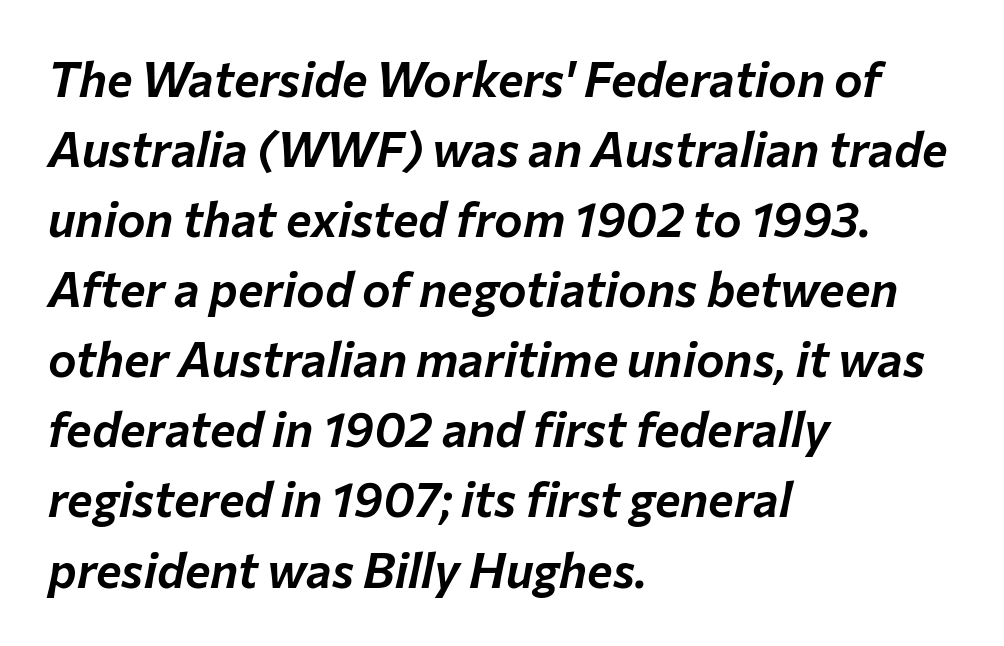
Q: Is the text italic (slanted)? A: Yes, it leans right by about 12 degrees.
Q: Is the text underlined? A: No.
Q: How is the paragraph aligned? A: Left-aligned.
Q: Is the spacing between letters normal or unusually wide? A: Normal.
Q: Is the spacing between lines tight, normal or loose? A: Normal.
Q: Width (condensed, normal, or wide)? A: Normal.
Q: Stroke contrast? A: Low.
Q: x-height? A: Medium.
Q: Monospaced? A: No.
